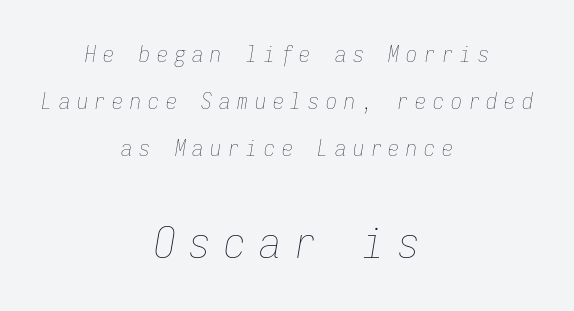
You get the small type first, then a jump to larger type. The cut favours lightness, reaching ordinary text weight at its darkest. Fixed-width glyphs throughout — classic coding-font behaviour. Compared with typical body copy, the letter spacing here is much looser. The space directly below the letters is spotless. Leftover space on each line is divided equally before and after the words.
